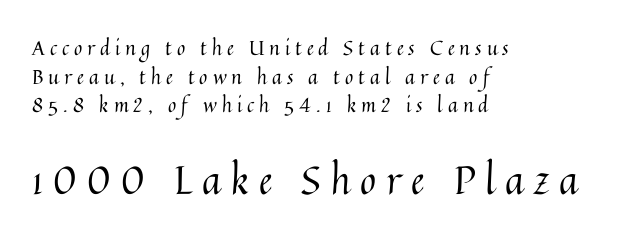
The image shows 39 px regular-weight type; set left-aligned, normal line spacing (1.43x), unusually wide letter spacing (+0.25 em), not underlined; the second (bottom) block is 1.95x larger; medium stroke contrast and a medium x-height.
